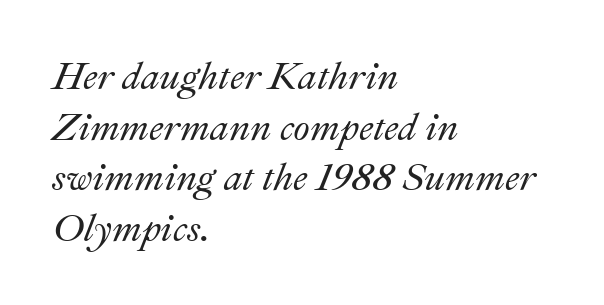
The image shows 38 px text type, italic (leaning right); set left-aligned, normal line spacing (1.33x), normal letter spacing, not underlined; medium stroke contrast and a small x-height.
